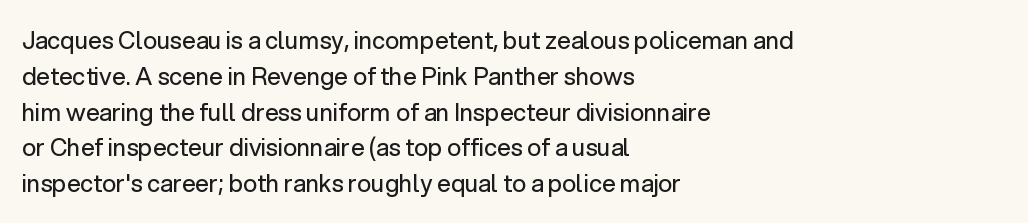
Q: Is the text bold? A: No.
Q: Is the text italic (slanted)? A: No, it is upright.
Q: Is the text underlined? A: No.
Q: How is the paragraph aligned? A: Left-aligned.
Q: Is the spacing between letters normal or unusually wide? A: Normal.
Q: Is the spacing between lines tight, normal or loose? A: Normal.
